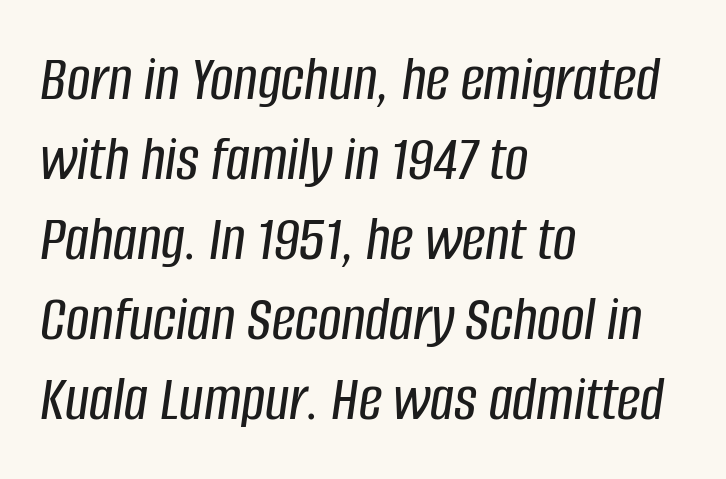
The image shows 65 px condensed type, italic (leaning right); set left-aligned, line spacing 1.23x, normal letter spacing, not underlined; low stroke contrast and a large x-height.
